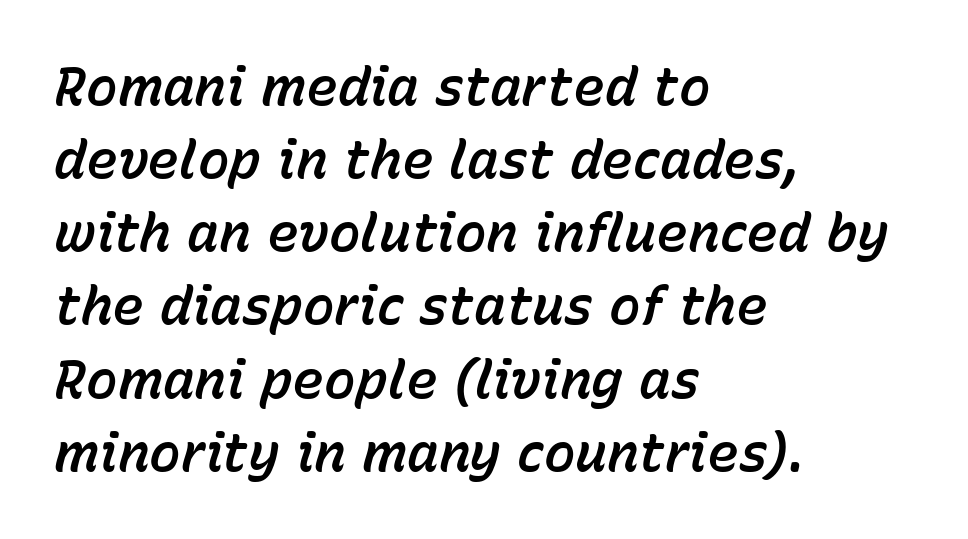
Short note: letters normally spaced. Reading down the block, your eye returns to a fixed left position each line. Notice how the stems are inclined rather than vertical — that's the hallmark of italics. The zone under the glyphs is completely vacant. The rendering uses natural spacing where letterforms have individual widths. What's the leading like? Ordinary, nothing unusual.
